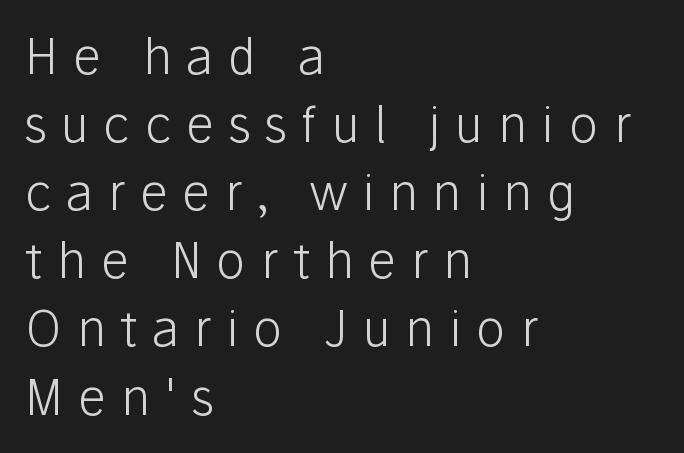
Q: Is the text bold? A: No.
Q: Is the text italic (slanted)? A: No, it is upright.
Q: Is the typeface a serif or a sans-serif typeface? A: Sans-serif.
Q: Is the text underlined? A: No.
Q: How is the paragraph aligned? A: Left-aligned.
Q: Is the spacing between letters normal or unusually wide? A: Unusually wide.
Q: Is the spacing between lines tight, normal or loose? A: Normal.
Q: Width (condensed, normal, or wide)? A: Normal.
Q: Stroke contrast? A: Low.
Q: x-height? A: Medium.
Q: Monospaced? A: No.
